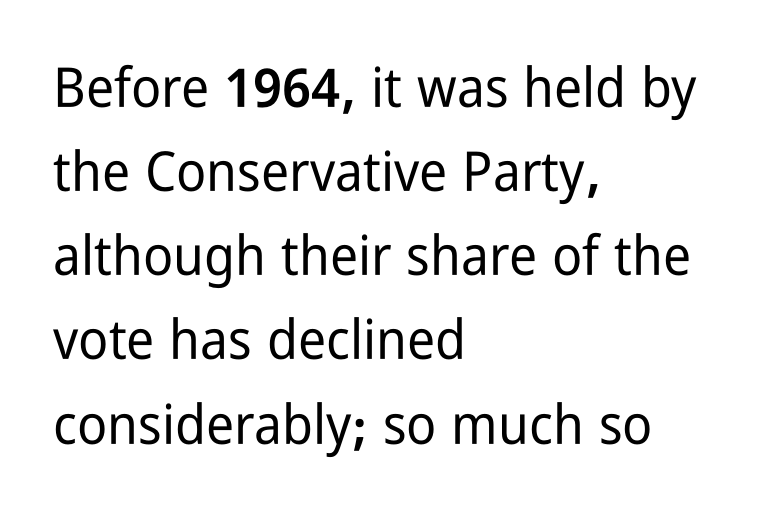
The face used here is proportionally spaced, like ordinary book or web type. The typesetter chose a ragged-right arrangement here. Every stem runs plumb, perpendicular to the baseline. Serifs: no, the terminals of the letterforms are clean. Students, observe: this is what conventionally led text looks like.
